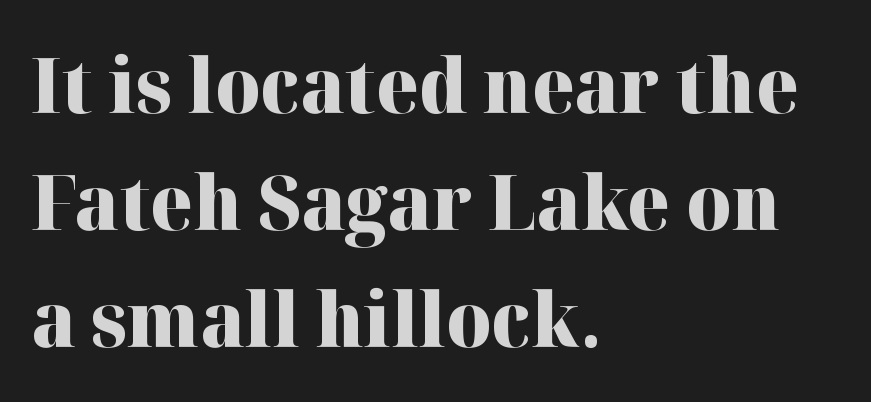
Lines of text with bare space underneath. Nothing unusual about the tracking: characters are spaced as the font intends. Leftover space on each line is placed entirely after the last word. Serifs: yes, visible at the terminals of the letterforms. The letters stand upright; this is a roman face.
